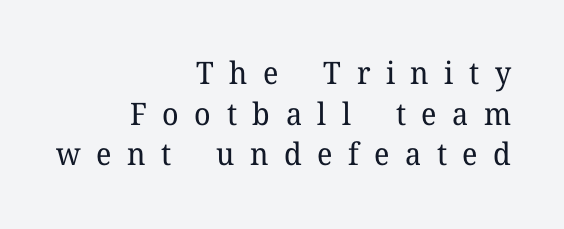
Q: Is the text bold? A: No.
Q: Is the text italic (slanted)? A: No, it is upright.
Q: Is the typeface a serif or a sans-serif typeface? A: Serif.
Q: Is the text underlined? A: No.
Q: How is the paragraph aligned? A: Right-aligned.
Q: Is the spacing between letters normal or unusually wide? A: Unusually wide.
Q: Is the spacing between lines tight, normal or loose? A: Normal.
Q: Width (condensed, normal, or wide)? A: Normal.
Q: Stroke contrast? A: Low.
Q: x-height? A: Medium.
Q: Monospaced? A: No.
